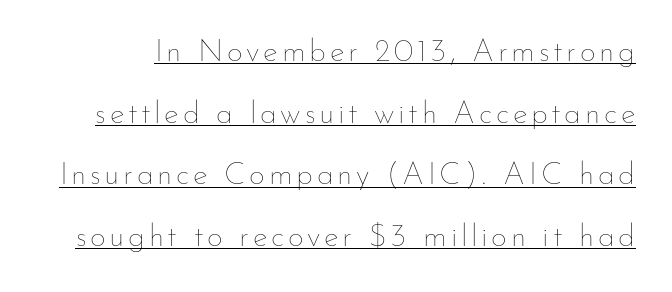
{"italic": "no", "bold": "no", "weight": "thin", "width": "normal", "stroke_contrast": "low", "x_height": "small", "monospaced": "no", "underline": "yes", "line_spacing": "loose", "line_spacing_ratio": 1.99, "glyph_px": 31}
